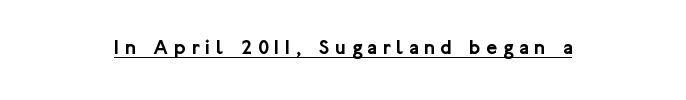
Q: Is the text italic (slanted)? A: No, it is upright.
Q: Is the text underlined? A: Yes.
Q: Is the spacing between letters normal or unusually wide? A: Unusually wide.
